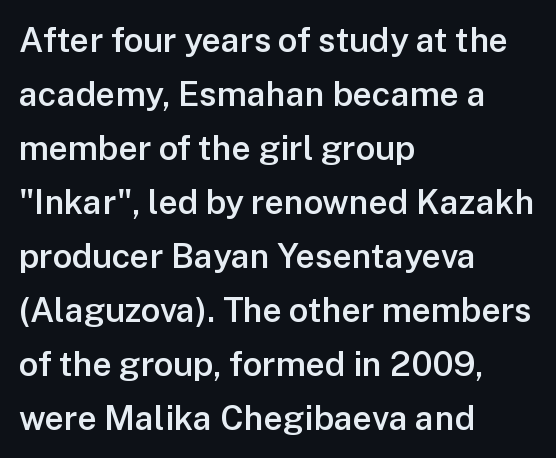
{"serif": "no", "italic": "no", "bold": "semi", "weight": "semibold", "width": "normal", "stroke_contrast": "low", "x_height": "medium", "monospaced": "no", "underline": "no", "align": "left", "line_spacing": "normal", "line_spacing_ratio": 1.59, "letter_spacing": "normal", "letter_spacing_em": 0.0, "glyph_px": 34}
